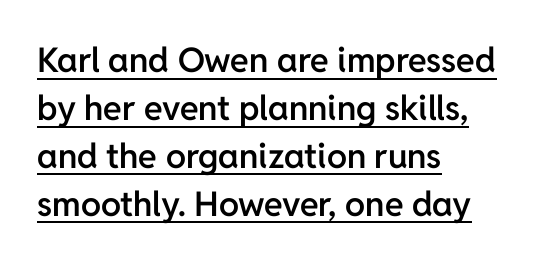
Every word sits above its own underline. Honestly, the row spacing looks completely unremarkable. This sample has the flowing, uneven cadence of proportional lettering. Every letter is mildly thick-stroked: semibold rather than bold.
